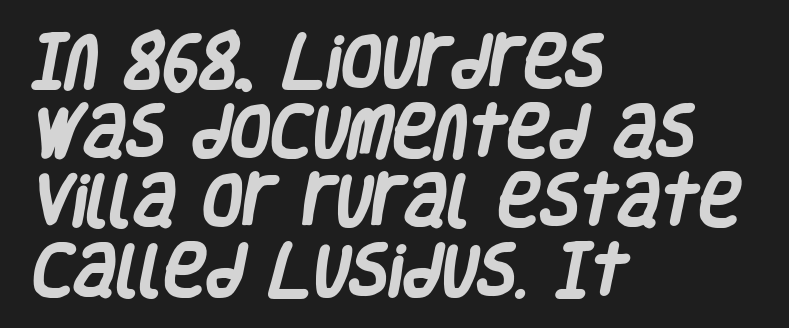
Q: Is the text bold? A: Yes.
Q: Is the typeface a serif or a sans-serif typeface? A: Sans-serif.
Q: Is the text underlined? A: No.
Q: How is the paragraph aligned? A: Left-aligned.
Q: Is the spacing between letters normal or unusually wide? A: Normal.
Q: Width (condensed, normal, or wide)? A: Condensed.
Q: Stroke contrast? A: Low.
Q: x-height? A: Large.
Q: Monospaced? A: No.
